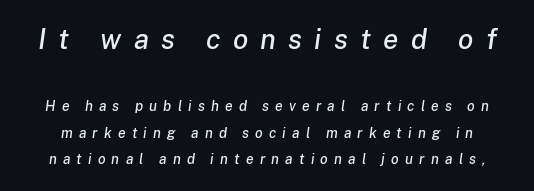
How are the letters spaced? Widely, with obvious added tracking. Glance below the letters and you will spot only blank space. The face used here appears at its bigger size in the upper chunk. Spacing verdict: proportional, widths tailored to each character. There's an unmistakable incline to the writing here.
